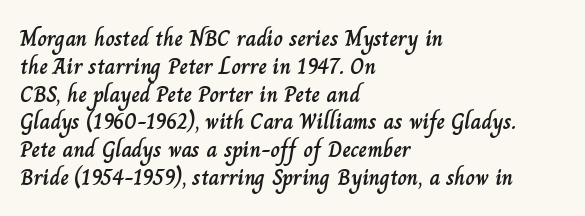
Here the glyphs are tracked normally, forming tight word shapes. The specimen omits any rule beneath the text block's lines. The lines in this sample share a left origin and differ only in where they stop.
